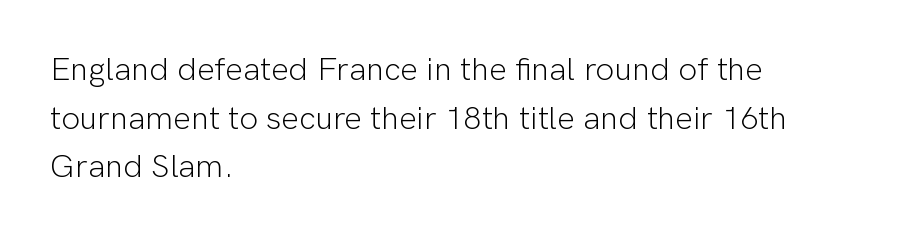
Q: Is the text bold? A: No.
Q: Is the text italic (slanted)? A: No, it is upright.
Q: Is the typeface a serif or a sans-serif typeface? A: Sans-serif.
Q: Is the text underlined? A: No.
Q: How is the paragraph aligned? A: Left-aligned.
Q: Is the spacing between letters normal or unusually wide? A: Normal.
Q: Is the spacing between lines tight, normal or loose? A: Normal.
Q: Width (condensed, normal, or wide)? A: Normal.
Q: Stroke contrast? A: Low.
Q: x-height? A: Medium.
Q: Monospaced? A: No.
